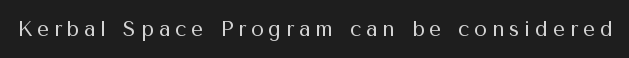
Tracking here is generous; glyphs stand well apart from one another. The baseline area is clear. This reads as an unemphasized weight, regular at the heaviest. This sample uses an upright cut, with every glyph sitting square on the baseline.
